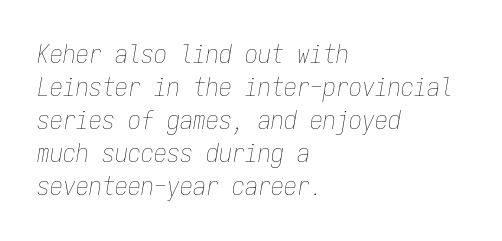
{"italic": "yes", "lean": "right", "slant_degrees": 9, "bold": "no", "underline": "no", "align": "left", "line_spacing": "normal", "line_spacing_ratio": 1.27, "letter_spacing": "normal", "letter_spacing_em": 0.0, "glyph_px": 26}
